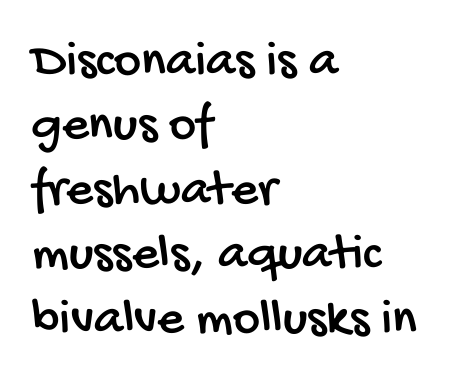
Q: Is the typeface a serif or a sans-serif typeface? A: Sans-serif.
Q: Is the text underlined? A: No.
Q: How is the paragraph aligned? A: Left-aligned.
Q: Is the spacing between letters normal or unusually wide? A: Normal.
Q: Width (condensed, normal, or wide)? A: Condensed.
Q: Stroke contrast? A: Low.
Q: x-height? A: Large.
Q: Monospaced? A: No.
